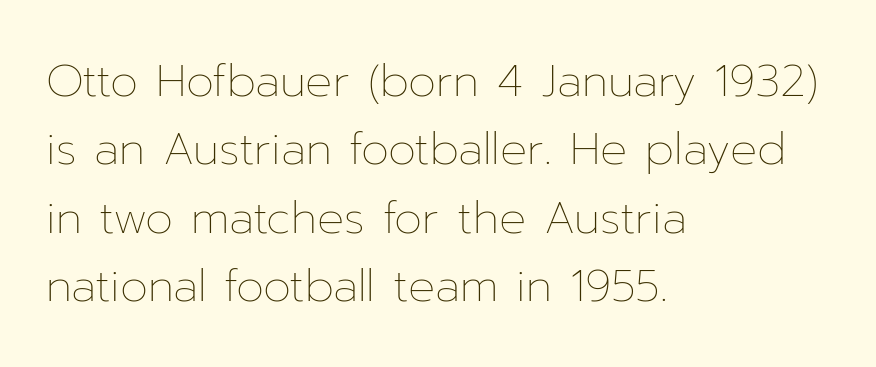
The image shows 45 px thin type, upright; set left-aligned, normal line spacing (1.52x), normal letter spacing, not underlined; low stroke contrast and a medium x-height.
